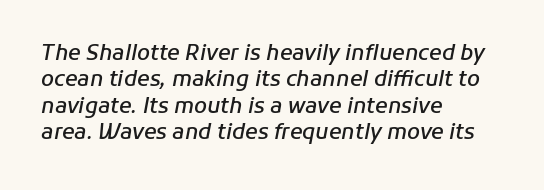
{"italic": "yes", "lean": "right", "slant_degrees": 11, "bold": "semi", "underline": "no", "align": "left", "line_spacing": "normal", "line_spacing_ratio": 1.26, "letter_spacing": "normal", "letter_spacing_em": 0.0, "glyph_px": 21}
